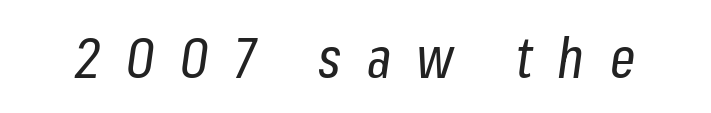
Q: Is the text bold? A: No.
Q: Is the text italic (slanted)? A: Yes, it leans right by about 8 degrees.
Q: Is the text underlined? A: No.
Q: Is the spacing between letters normal or unusually wide? A: Unusually wide.
Q: Width (condensed, normal, or wide)? A: Condensed.
Q: Stroke contrast? A: Low.
Q: x-height? A: Medium.
Q: Monospaced? A: No.
